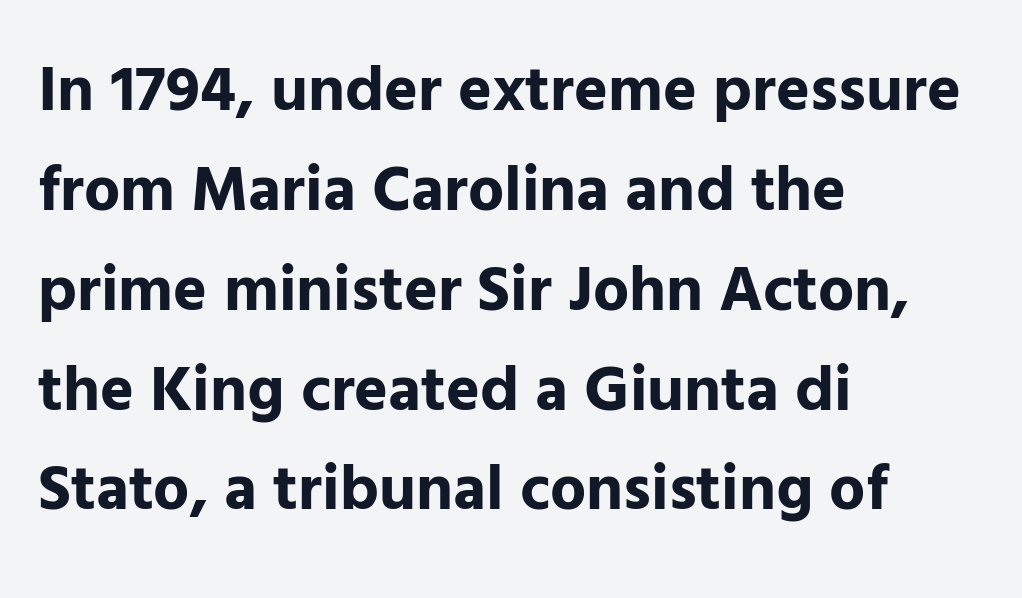
The image shows 64 px bold sans-serif type, upright; set left-aligned, normal line spacing (1.56x), normal letter spacing, not underlined; low stroke contrast and a medium x-height.
